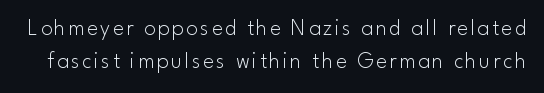
Rendered with straight, roman letterforms. Descenders hang freely into open space. Unbolded letterforms with no extra heft. The lines sit at an ordinary, default distance from one another.
